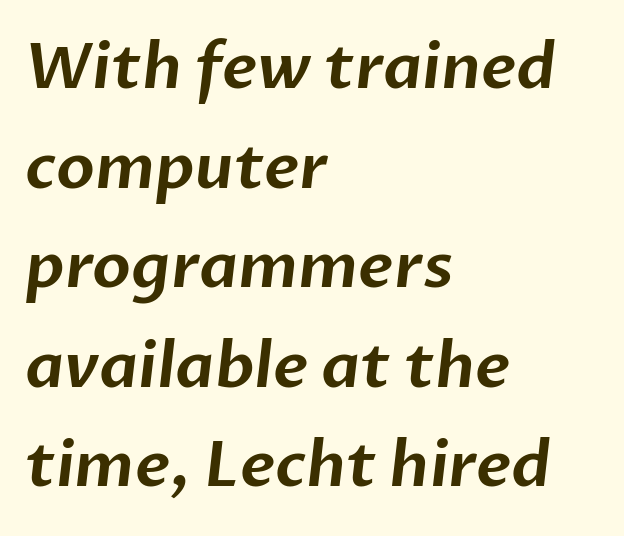
{"serif": "no", "width": "normal", "stroke_contrast": "low", "x_height": "medium", "monospaced": "no", "underline": "no", "align": "left", "line_spacing": "normal", "line_spacing_ratio": 1.58, "letter_spacing": "normal", "letter_spacing_em": 0.0, "glyph_px": 63}
